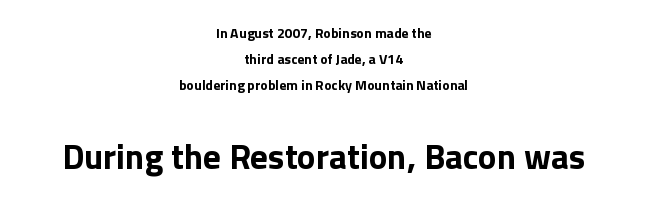
The image shows 35 px bold sans-serif type, upright; set centered, line spacing 1.87x, normal letter spacing, not underlined; the second (bottom) block is 2.5x larger; a medium x-height.
